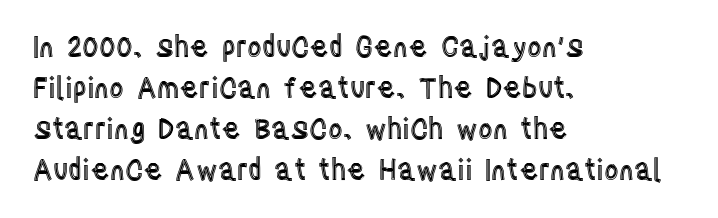
Q: Is the text italic (slanted)? A: No, it is upright.
Q: Is the text underlined? A: No.
Q: How is the paragraph aligned? A: Left-aligned.
Q: Is the spacing between letters normal or unusually wide? A: Normal.
Q: Is the spacing between lines tight, normal or loose? A: Normal.
Q: Width (condensed, normal, or wide)? A: Condensed.
Q: x-height? A: Large.
Q: Monospaced? A: No.
